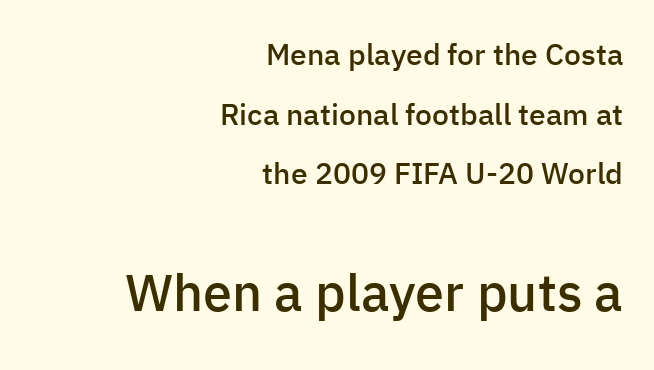
{"serif": "no", "italic": "no", "bold": "semi", "weight": "semibold", "width": "normal", "stroke_contrast": "low", "x_height": "medium", "monospaced": "no", "underline": "no", "align": "right", "line_spacing": "loose", "line_spacing_ratio": 1.99, "letter_spacing": "normal", "letter_spacing_em": 0.0, "larger_block": "second", "size_ratio": 1.73, "glyph_px": 52}
